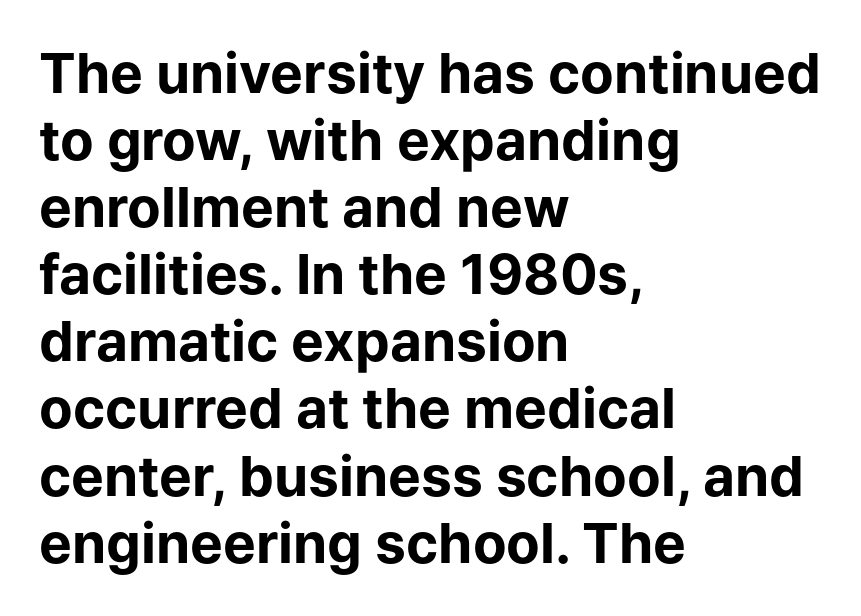
{"serif": "no", "italic": "no", "bold": "yes", "weight": "bold", "width": "normal", "stroke_contrast": "low", "x_height": "medium", "monospaced": "no", "underline": "no", "align": "left", "line_spacing_ratio": 1.22, "letter_spacing": "normal", "letter_spacing_em": 0.0, "glyph_px": 55}
